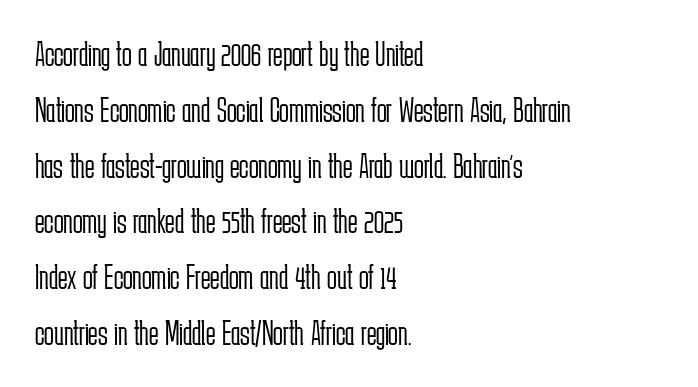
Stems and bowls with no extra thickness — not bold. The designer went with a sans here, leaving each stem footless. The font's upright variant was chosen for this text. The foot of each line stays bare and open. Compared with typical body copy, the letter spacing here is the same.
